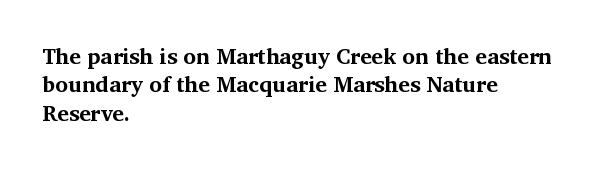
The image shows 22 px bold type, upright; set left-aligned, normal line spacing (1.29x), normal letter spacing, not underlined.
